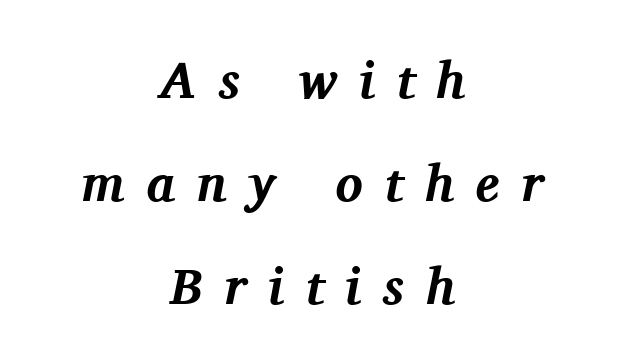
{"serif": "yes", "italic": "yes", "lean": "right", "slant_degrees": 11, "bold": "yes", "weight": "bold", "width": "normal", "stroke_contrast": "medium", "x_height": "medium", "monospaced": "no", "underline": "no", "align": "center", "line_spacing": "loose", "line_spacing_ratio": 2.02, "letter_spacing": "wide", "letter_spacing_em": 0.43, "glyph_px": 51}
